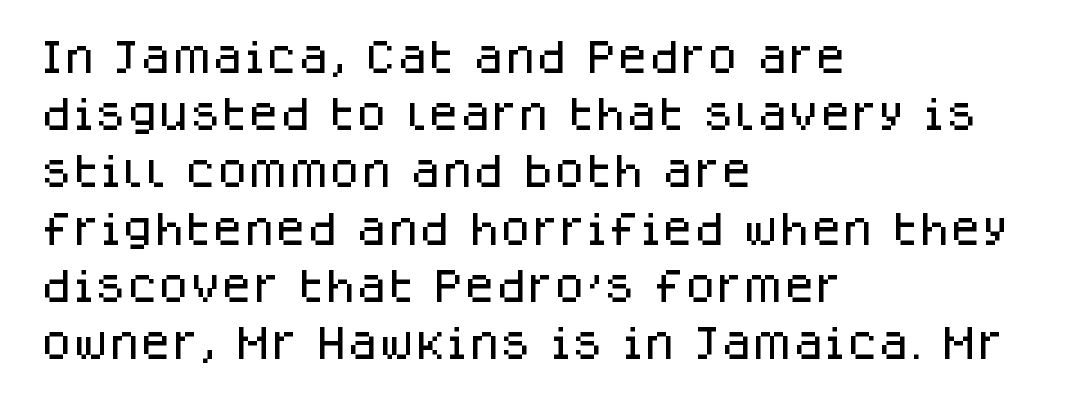
{"serif": "no", "italic": "no", "width": "normal", "stroke_contrast": "low", "x_height": "large", "monospaced": "no", "underline": "no", "align": "left", "line_spacing": "normal", "line_spacing_ratio": 1.59, "letter_spacing": "normal", "letter_spacing_em": 0.0, "glyph_px": 36}
